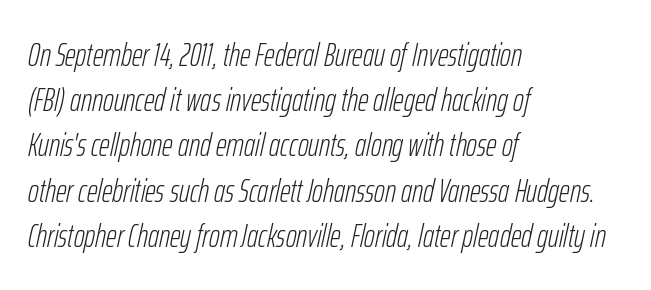
The face used here is proportionally spaced, like ordinary book or web type. Unmarked baselines from the first word to the last. Letters have the restrained weight of plain body copy at most. Is there much room between lines? A standard amount, neither cramped nor airy. Would a proofreader flag this as italicized? Yes.
